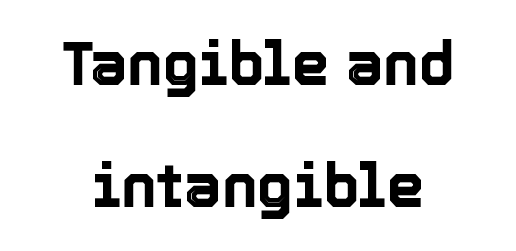
Anything drawn beneath the words? Only blank space. Characters follow at the spacing the type designer built in. Nope, not italic — everything's standing straight. The letters advance in unequal steps, a hallmark of proportional type. This sample trades compactness for vertical openness between lines.
